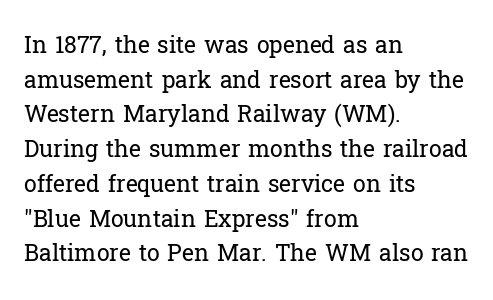
Q: Is the text bold? A: No.
Q: Is the text italic (slanted)? A: No, it is upright.
Q: Is the text underlined? A: No.
Q: How is the paragraph aligned? A: Left-aligned.
Q: Is the spacing between letters normal or unusually wide? A: Normal.
Q: Is the spacing between lines tight, normal or loose? A: Normal.
